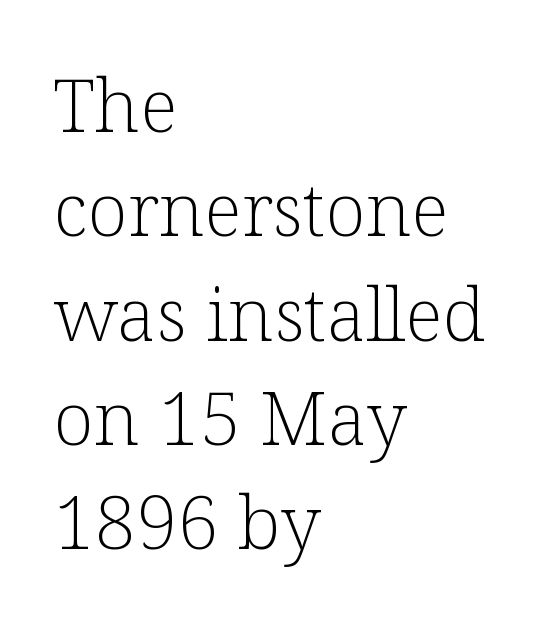
The image shows 74 px light serif type, upright; set left-aligned, normal line spacing (1.41x), normal letter spacing, not underlined; low stroke contrast and a medium x-height.
